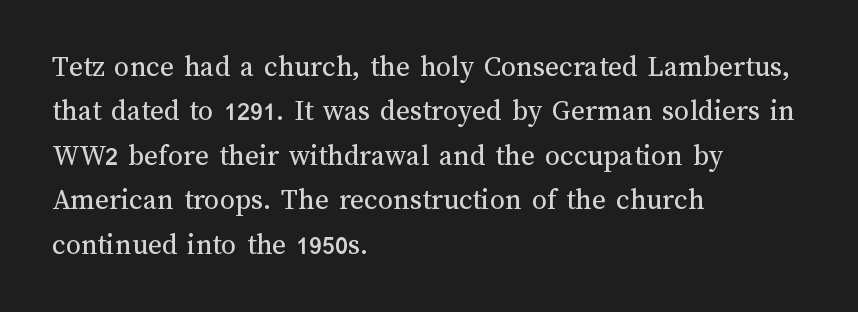
The image shows 30 px regular-weight type, upright; set left-aligned, normal line spacing (1.48x), normal letter spacing, not underlined; medium stroke contrast and a medium x-height.
